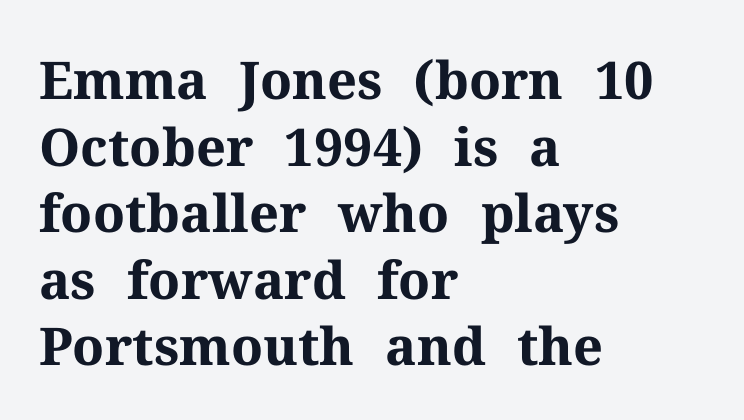
Q: Is the text bold? A: Yes.
Q: Is the text italic (slanted)? A: No, it is upright.
Q: Is the typeface a serif or a sans-serif typeface? A: Serif.
Q: Is the text underlined? A: No.
Q: How is the paragraph aligned? A: Left-aligned.
Q: Is the spacing between letters normal or unusually wide? A: Normal.
Q: Is the spacing between lines tight, normal or loose? A: Normal.
Q: Width (condensed, normal, or wide)? A: Normal.
Q: Stroke contrast? A: Medium.
Q: x-height? A: Medium.
Q: Monospaced? A: No.
